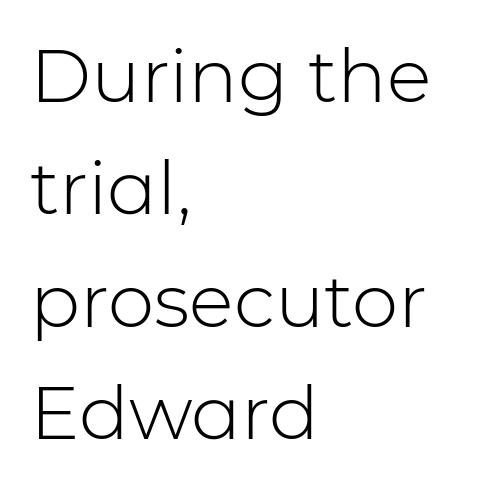
Every stem runs plumb, perpendicular to the baseline. Nothing unusual about the tracking: characters are spaced as the font intends. Weight: regular or lighter. Notice how descenders clear the ascenders below comfortably — that's standard leading.
